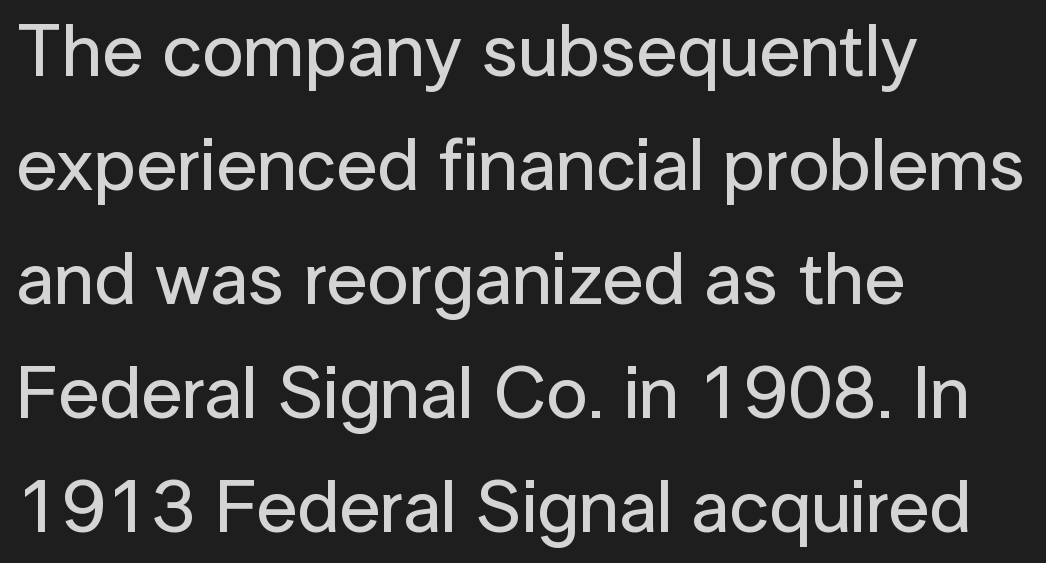
{"serif": "no", "italic": "no", "width": "normal", "stroke_contrast": "low", "x_height": "medium", "monospaced": "no", "underline": "no", "align": "left", "line_spacing": "normal", "line_spacing_ratio": 1.54, "letter_spacing": "normal", "letter_spacing_em": 0.0, "glyph_px": 74}
